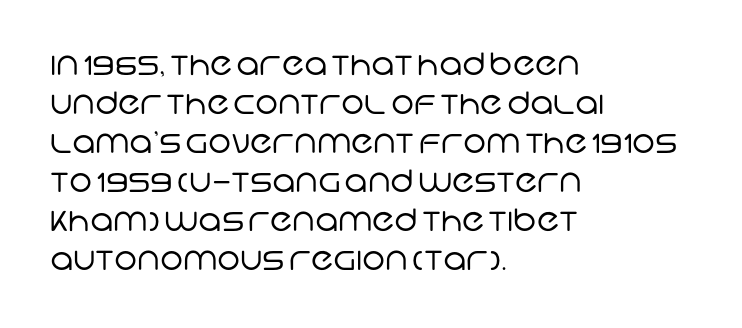
The image shows 31 px regular-weight sans-serif type; set left-aligned, normal line spacing (1.26x), normal letter spacing, not underlined; low stroke contrast and a large x-height.
